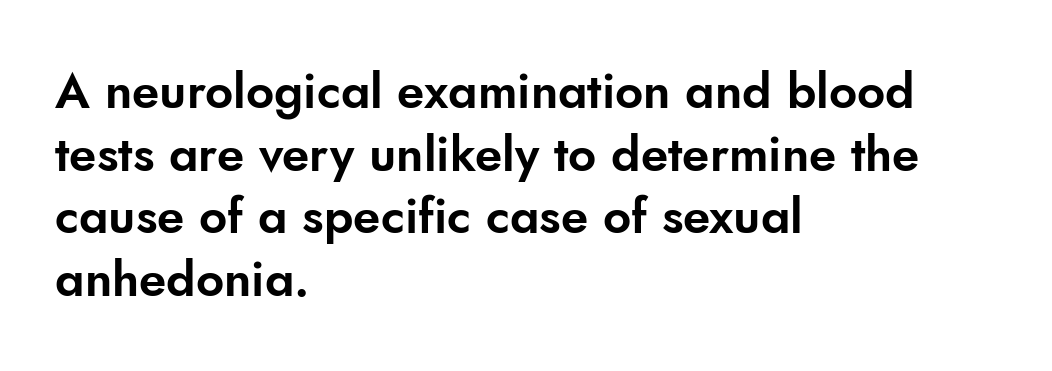
The image shows 49 px sans-serif type, upright; set left-aligned, normal line spacing (1.28x), normal letter spacing, not underlined; low stroke contrast and a small x-height.
